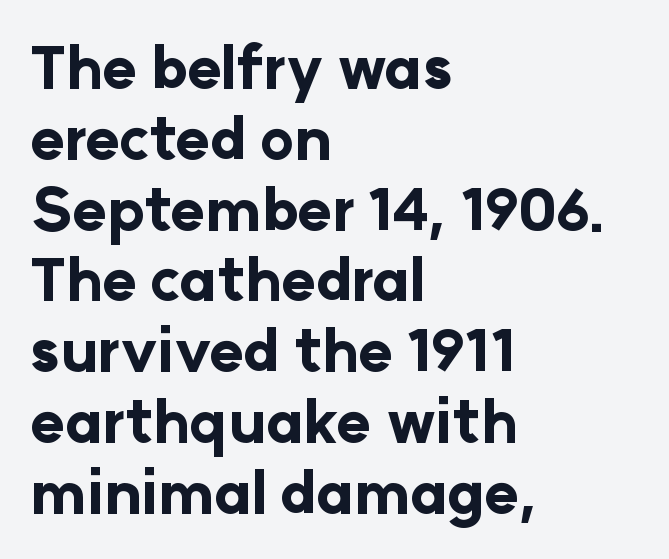
{"serif": "no", "italic": "no", "bold": "yes", "weight": "bold", "width": "normal", "stroke_contrast": "low", "x_height": "medium", "monospaced": "no", "underline": "no", "align": "left", "line_spacing_ratio": 1.22, "letter_spacing": "normal", "letter_spacing_em": 0.0, "glyph_px": 58}
